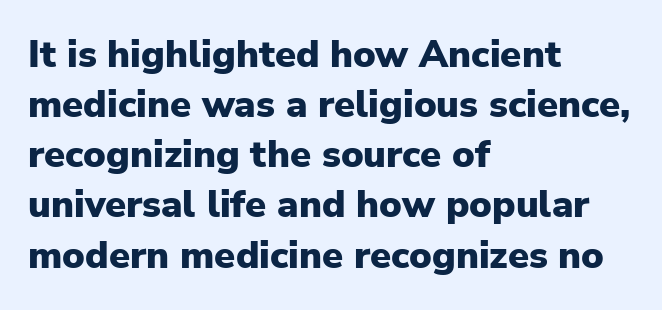
Typeset ragged right — the left edge is the straight one. Does the leading feel generous? No, just average. Strokes here are thick enough to call this a true bold. The passage shown is typed in a proportional face where columns would drift.
